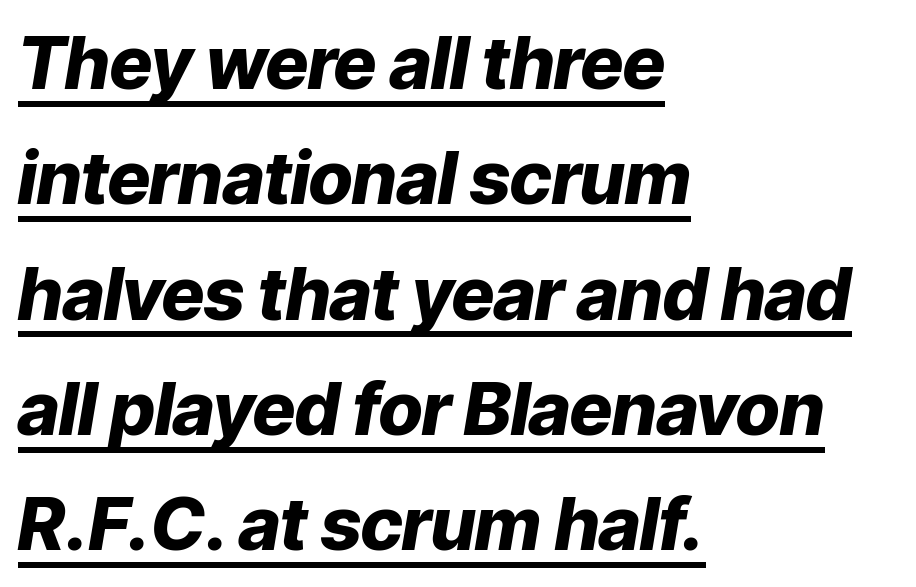
{"italic": "yes", "lean": "right", "slant_degrees": 9, "bold": "yes", "weight": "heavy", "width": "normal", "stroke_contrast": "low", "x_height": "medium", "monospaced": "no", "underline": "yes", "align": "left", "line_spacing": "normal", "line_spacing_ratio": 1.58, "letter_spacing": "normal", "letter_spacing_em": 0.0, "glyph_px": 73}
